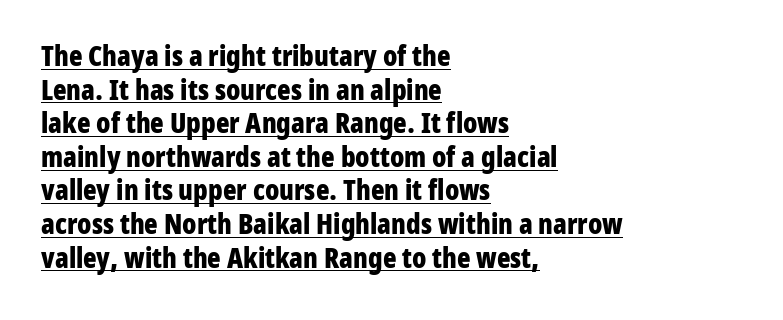
Do the characters align in a grid? No, the font is proportional. Typesetter's note: full bold, strokes at maximum text heaviness. A typesetter would mark this as roman, not italic. You can see a thin bar hugging the bottom of the glyphs. You could call the tracking neutral — neither tight nor loose. The compositor pushed each line to the left boundary.
